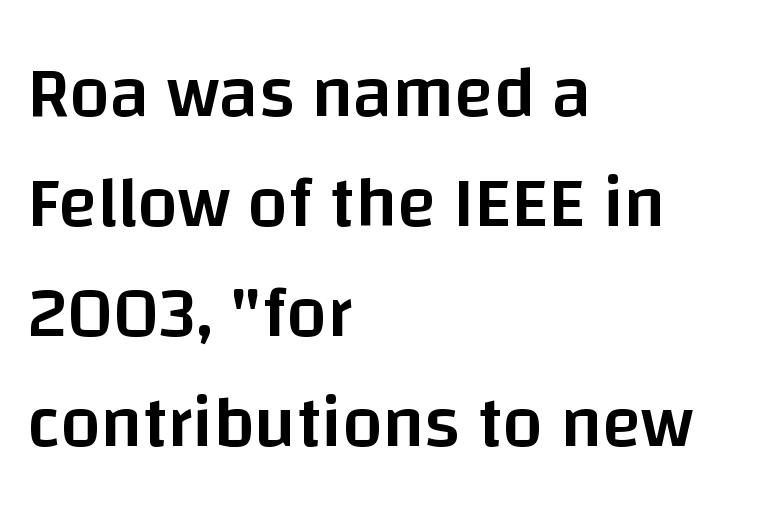
Q: Is the text bold? A: Semi-bold.
Q: Is the text italic (slanted)? A: No, it is upright.
Q: Is the typeface a serif or a sans-serif typeface? A: Sans-serif.
Q: Is the text underlined? A: No.
Q: How is the paragraph aligned? A: Left-aligned.
Q: Is the spacing between letters normal or unusually wide? A: Normal.
Q: Is the spacing between lines tight, normal or loose? A: Normal.
Q: Width (condensed, normal, or wide)? A: Normal.
Q: Stroke contrast? A: Low.
Q: x-height? A: Large.
Q: Monospaced? A: No.
